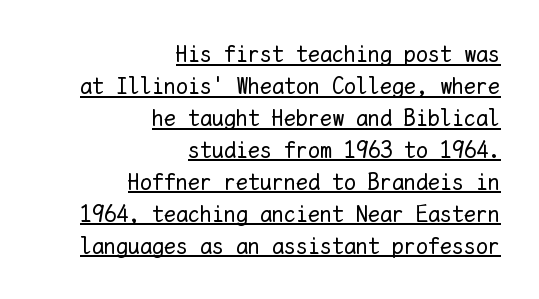
Q: Is the text bold? A: No.
Q: Is the text italic (slanted)? A: No, it is upright.
Q: Is the text underlined? A: Yes.
Q: How is the paragraph aligned? A: Right-aligned.
Q: Is the spacing between letters normal or unusually wide? A: Normal.
Q: Is the spacing between lines tight, normal or loose? A: Normal.
